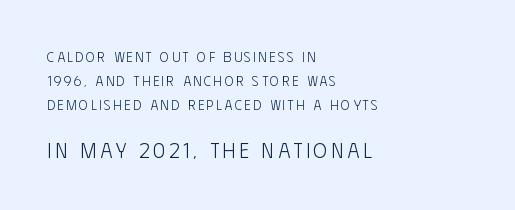
Q: Is the text bold? A: No.
Q: Is the text italic (slanted)? A: No, it is upright.
Q: Is the text underlined? A: No.
Q: How is the paragraph aligned? A: Left-aligned.
Q: Which block of text is set in a larger size, the first (top) or the second (bottom)? A: The second (bottom) one.
